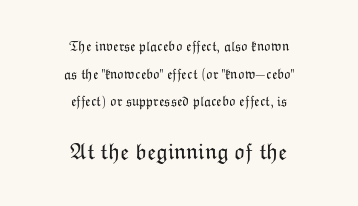
{"italic": "no", "bold": "no", "underline": "no", "align": "center", "line_spacing": "loose", "line_spacing_ratio": 1.97, "letter_spacing": "normal", "letter_spacing_em": 0.0, "larger_block": "second", "size_ratio": 1.64, "glyph_px": 23}
